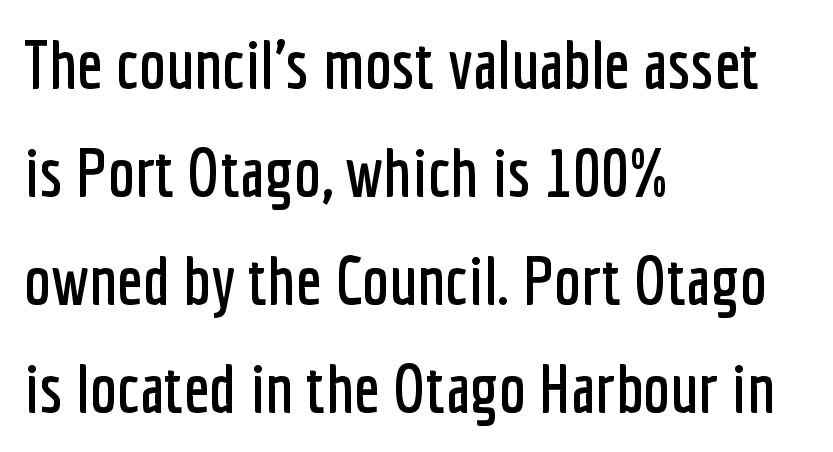
The vertical gap from one line to the next is medium. These lines are composed in type without serifs. This sample has the flowing, uneven cadence of proportional lettering. Tracking value appears to be zero — textbook default spacing. Every character sits straight up, as roman type does. The ragged edge is on the right, which tells us the setting is flush left.
